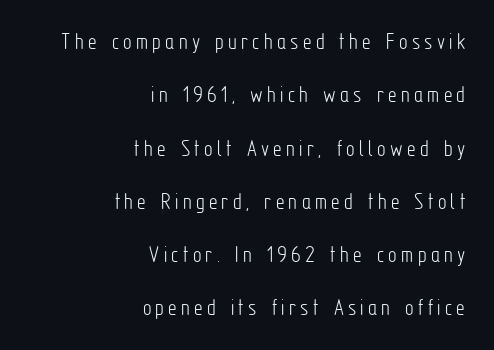
Visually the block forms a straight wall on the right and a jagged coastline on the left. Notice how the stems are strictly vertical — no italics here. Is the type heavy? It reads as light-to-regular instead. Only glyphs here, with clear space below each row. How would I describe the line gaps? Wide and relaxed.
